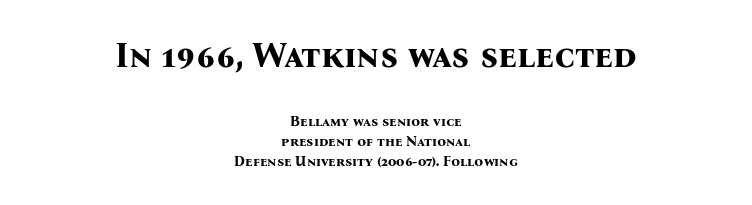
Q: Is the text bold? A: Yes.
Q: Is the text italic (slanted)? A: No, it is upright.
Q: Is the typeface a serif or a sans-serif typeface? A: Serif.
Q: Is the text underlined? A: No.
Q: How is the paragraph aligned? A: Centered.
Q: Is the spacing between letters normal or unusually wide? A: Normal.
Q: Is the spacing between lines tight, normal or loose? A: Normal.
Q: Which block of text is set in a larger size, the first (top) or the second (bottom)? A: The first (top) one.
Q: Width (condensed, normal, or wide)? A: Normal.
Q: Stroke contrast? A: Medium.
Q: x-height? A: Medium.
Q: Monospaced? A: No.
